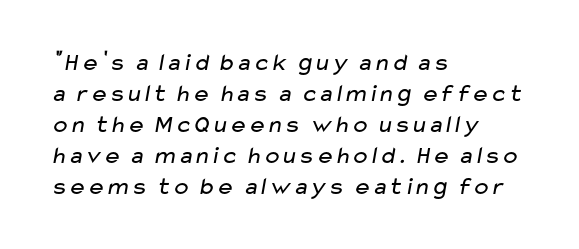
{"bold": "no", "underline": "no", "align": "left", "line_spacing_ratio": 1.24, "letter_spacing": "normal", "letter_spacing_em": 0.0, "glyph_px": 25}
